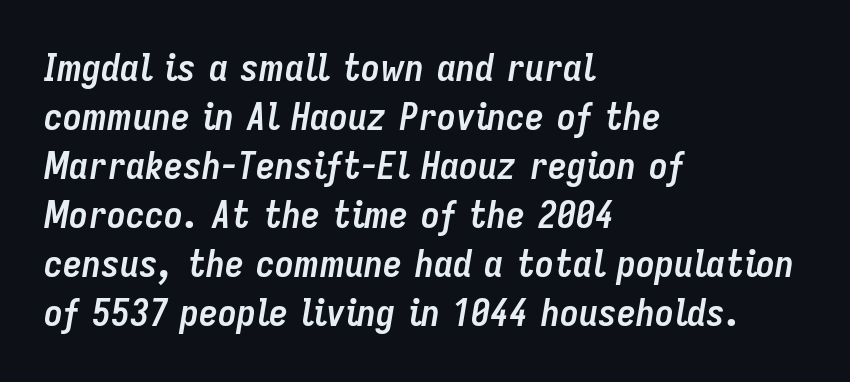
The image shows 38 px semibold, condensed type, italic (leaning right); set left-aligned, normal line spacing (1.29x), normal letter spacing, not underlined; low stroke contrast and a medium x-height.
